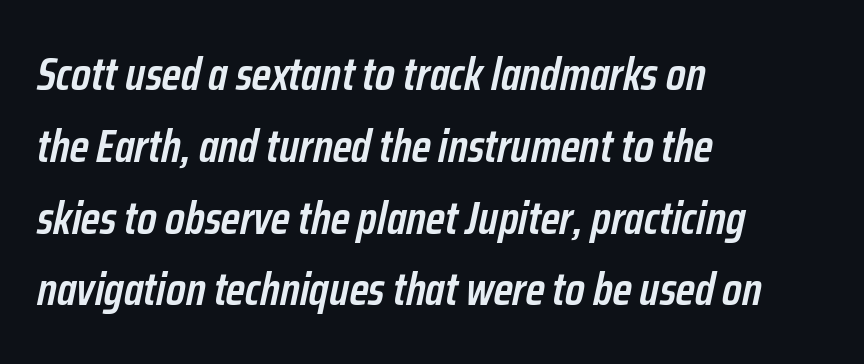
Q: Is the text bold? A: Semi-bold.
Q: Is the text italic (slanted)? A: Yes, it leans right by about 12 degrees.
Q: Is the text underlined? A: No.
Q: How is the paragraph aligned? A: Left-aligned.
Q: Is the spacing between letters normal or unusually wide? A: Normal.
Q: Is the spacing between lines tight, normal or loose? A: Normal.
Q: Width (condensed, normal, or wide)? A: Condensed.
Q: Stroke contrast? A: Low.
Q: x-height? A: Medium.
Q: Monospaced? A: No.
